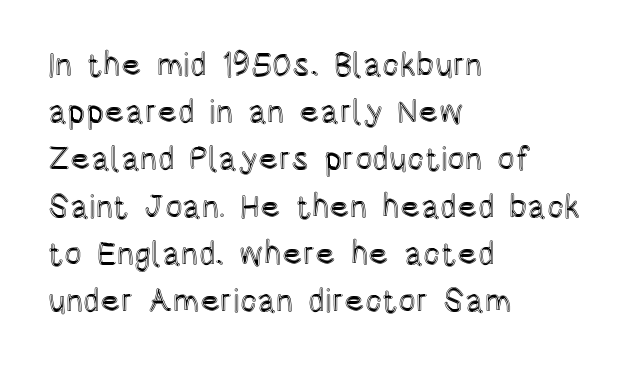
The image shows 33 px condensed type, upright; set left-aligned, normal line spacing (1.43x), normal letter spacing, not underlined; a large x-height.
